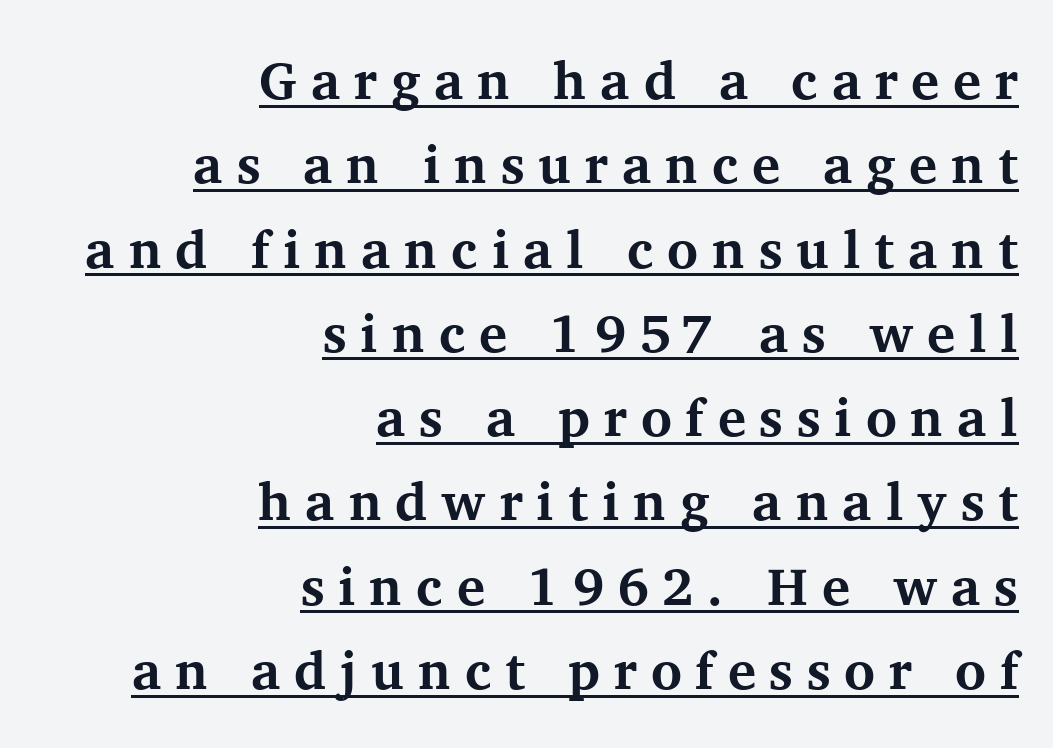
Character widths vary here, with narrow letters taking less room than wide ones. The rendered words wear a rule along their underside. Baseline-to-baseline distance is the conventional proportion of letter height. This sample is right-justified, so line beginnings fall wherever the words allow. Ordinary non-slanted type is in use.
